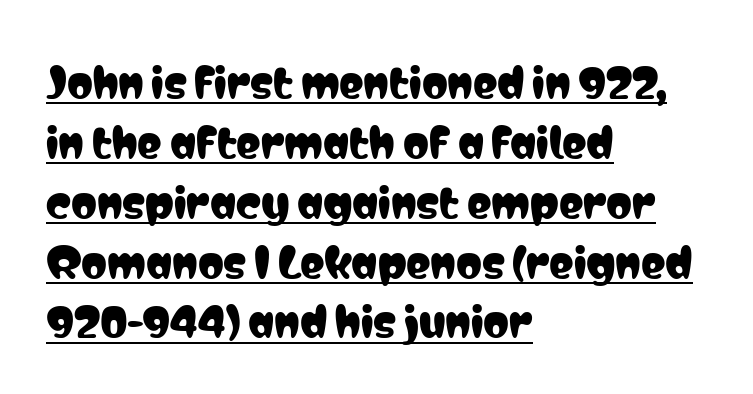
{"serif": "no", "italic": "no", "width": "condensed", "stroke_contrast": "low", "x_height": "medium", "monospaced": "no", "underline": "yes", "align": "left", "line_spacing": "normal", "line_spacing_ratio": 1.46, "letter_spacing": "normal", "letter_spacing_em": 0.0, "glyph_px": 41}
